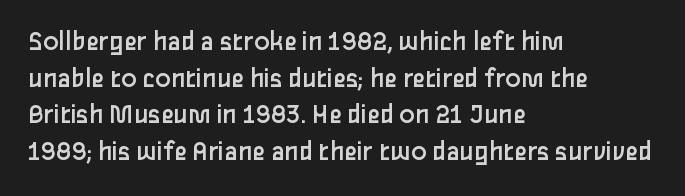
{"serif": "no", "italic": "no", "bold": "no", "weight": "regular", "width": "normal", "stroke_contrast": "low", "x_height": "medium", "monospaced": "no", "underline": "no", "align": "left", "line_spacing": "normal", "line_spacing_ratio": 1.26, "letter_spacing": "normal", "letter_spacing_em": 0.0, "glyph_px": 29}
